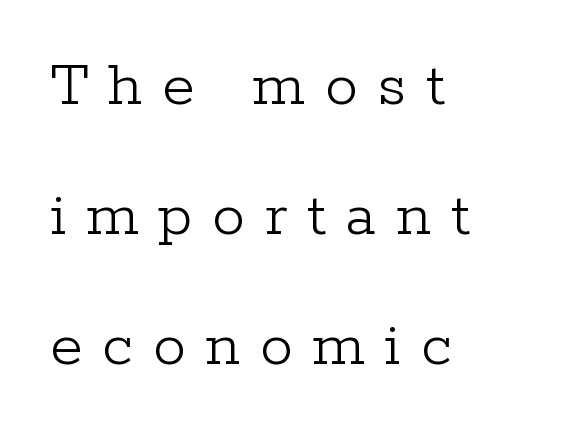
{"serif": "yes", "italic": "no", "bold": "no", "weight": "light", "width": "normal", "stroke_contrast": "low", "x_height": "medium", "monospaced": "no", "underline": "no", "align": "left", "line_spacing": "loose", "line_spacing_ratio": 1.97, "letter_spacing": "wide", "letter_spacing_em": 0.3, "glyph_px": 66}
